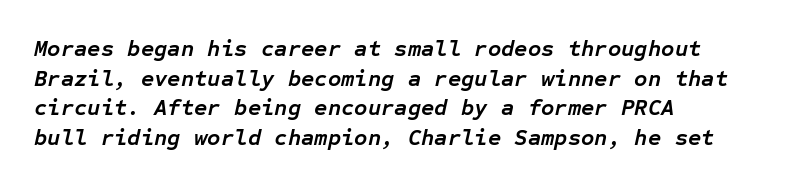
The image shows 23 px bold type, italic (leaning right); set left-aligned, normal line spacing (1.29x), normal letter spacing, not underlined.
